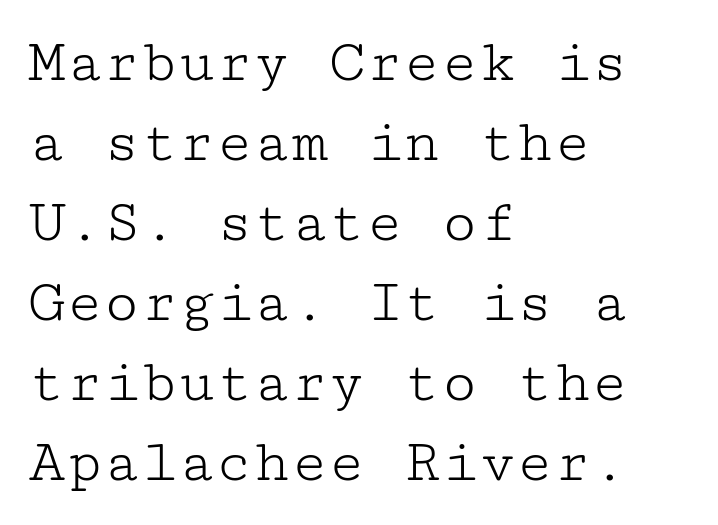
Classification — serif. The lettering stays uniformly vertical, giving the passage a roman look. Nobody drew a line under any word here. The font is comparable to plain body text, perhaps lighter. A classic flush-left, rag-right setting is used for this passage. You could call the tracking neutral — neither tight nor loose.
